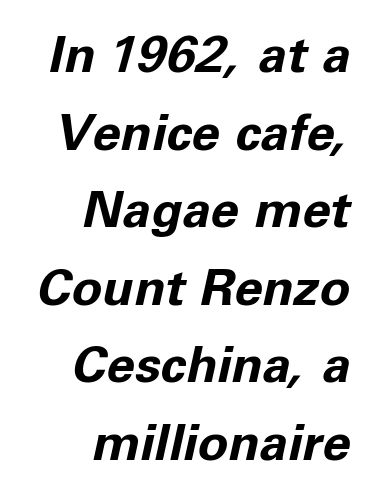
The image shows 51 px bold type, italic (leaning right); set right-aligned, normal line spacing (1.52x), normal letter spacing, not underlined; low stroke contrast and a medium x-height.
